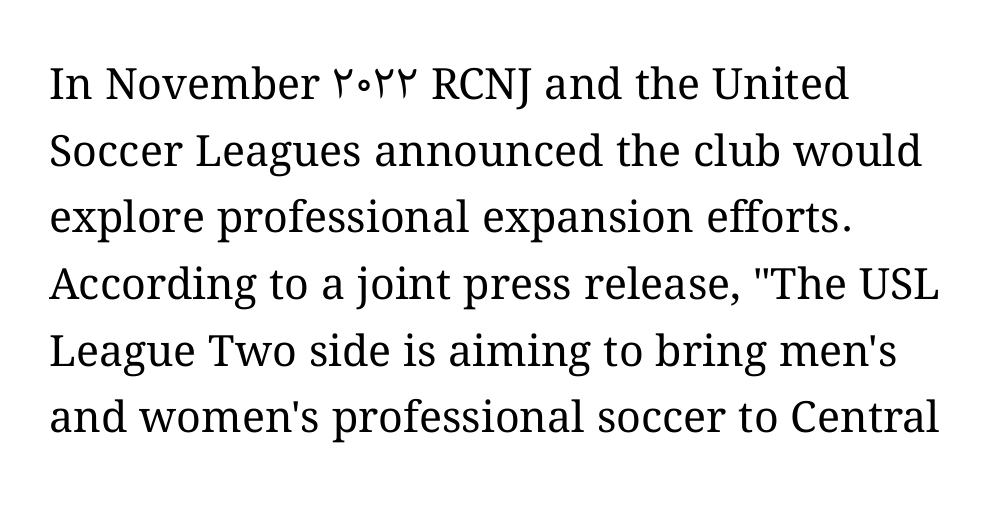
Q: Is the text bold? A: No.
Q: Is the text italic (slanted)? A: No, it is upright.
Q: Is the text underlined? A: No.
Q: How is the paragraph aligned? A: Left-aligned.
Q: Is the spacing between letters normal or unusually wide? A: Normal.
Q: Is the spacing between lines tight, normal or loose? A: Normal.
Q: Width (condensed, normal, or wide)? A: Normal.
Q: Stroke contrast? A: Medium.
Q: x-height? A: Medium.
Q: Monospaced? A: No.
